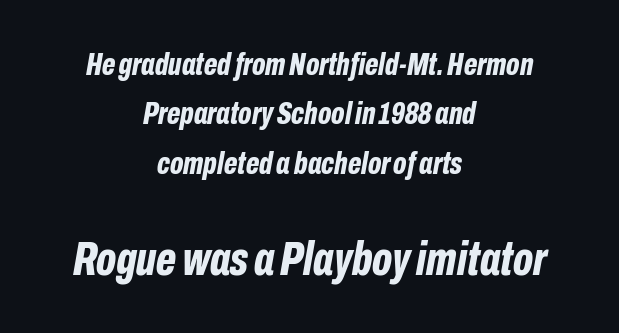
{"italic": "yes", "lean": "right", "slant_degrees": 10, "bold": "yes", "weight": "bold", "width": "condensed", "stroke_contrast": "low", "x_height": "medium", "monospaced": "no", "underline": "no", "align": "center", "line_spacing": "normal", "line_spacing_ratio": 1.54, "letter_spacing": "normal", "letter_spacing_em": 0.0, "larger_block": "second", "size_ratio": 1.5, "glyph_px": 48}
